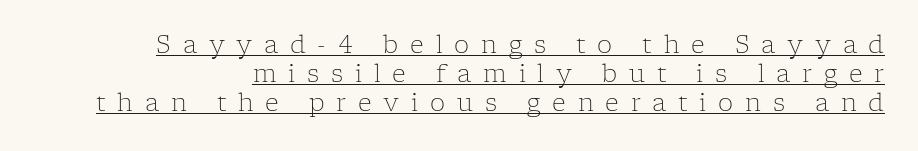
The image shows 24 px text type, upright; set line spacing 1.2x, unusually wide letter spacing (+0.49 em), underlined.
